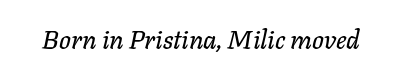
Q: Is the text italic (slanted)? A: Yes, it leans right by about 11 degrees.
Q: Is the text underlined? A: No.
Q: Is the spacing between letters normal or unusually wide? A: Normal.
